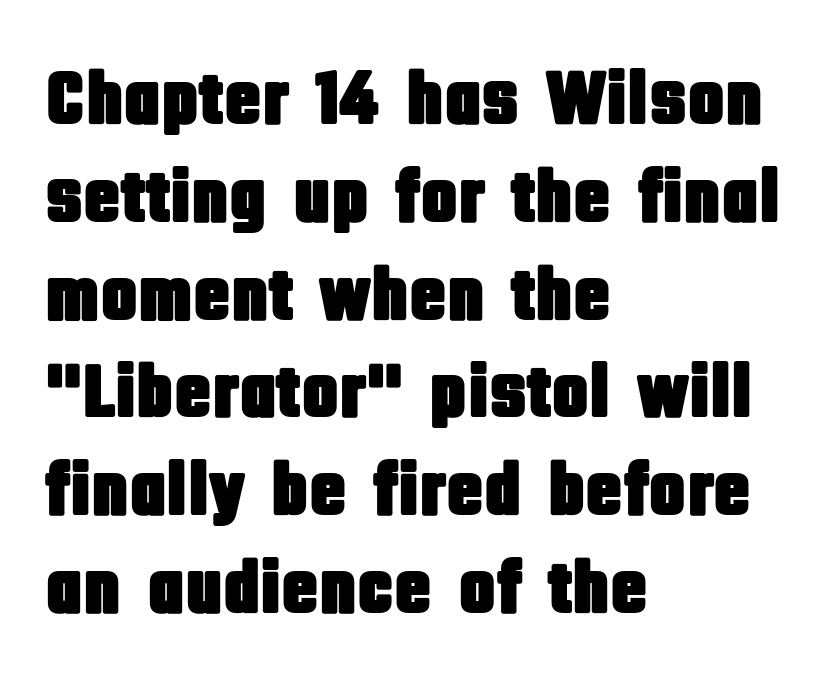
The image shows 77 px condensed sans-serif type, upright; set left-aligned, normal line spacing (1.27x), normal letter spacing, not underlined; low stroke contrast and a large x-height.
